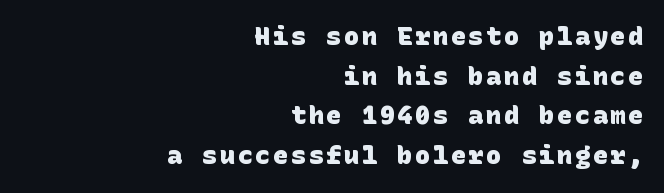
Honestly, there is no underline to notice here at all. Which margin do the lines hug? The right one — the left edge is uneven. Each glyph is drawn with heavy, bold strokes. Compared with typical paragraphs, the rows here are spaced about the same.
